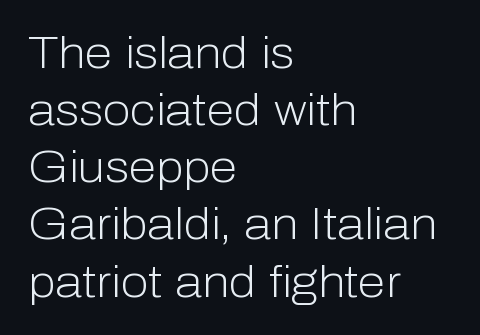
Q: Is the text bold? A: No.
Q: Is the text italic (slanted)? A: No, it is upright.
Q: Is the typeface a serif or a sans-serif typeface? A: Sans-serif.
Q: Is the text underlined? A: No.
Q: How is the paragraph aligned? A: Left-aligned.
Q: Is the spacing between letters normal or unusually wide? A: Normal.
Q: Is the spacing between lines tight, normal or loose? A: Normal.
Q: Width (condensed, normal, or wide)? A: Normal.
Q: Stroke contrast? A: Low.
Q: x-height? A: Medium.
Q: Monospaced? A: No.
